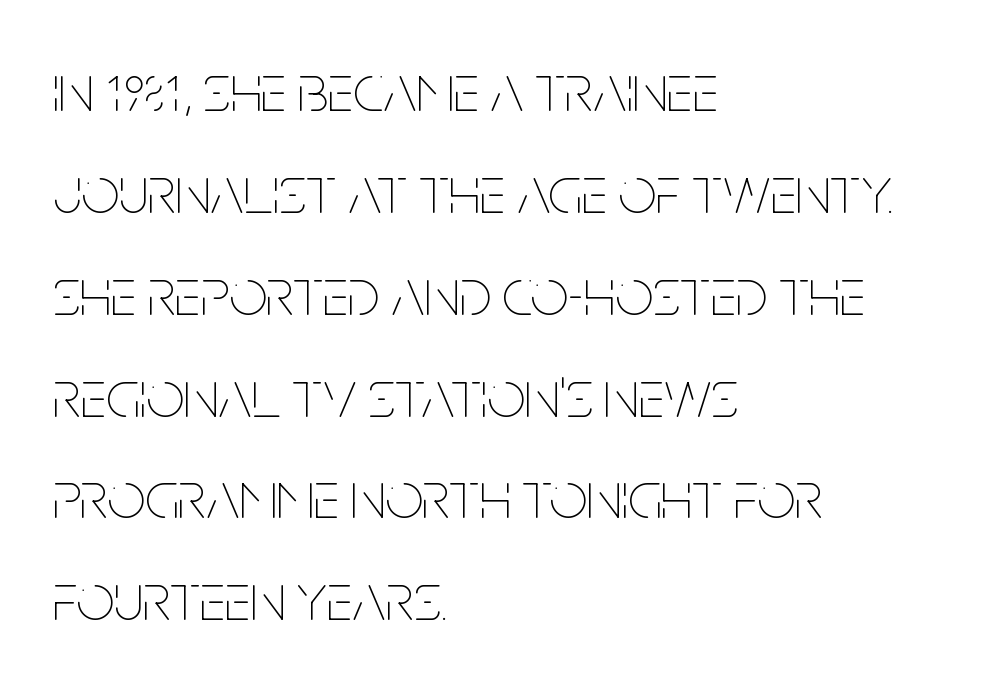
{"italic": "no", "bold": "no", "weight": "thin", "width": "condensed", "stroke_contrast": "low", "x_height": "large", "monospaced": "no", "underline": "no", "align": "left", "line_spacing": "normal", "line_spacing_ratio": 1.52, "letter_spacing": "normal", "letter_spacing_em": 0.0, "glyph_px": 67}
